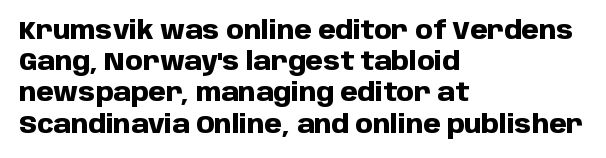
{"italic": "no", "bold": "yes", "underline": "no", "align": "left", "line_spacing": "normal", "line_spacing_ratio": 1.25, "letter_spacing": "normal", "letter_spacing_em": 0.0, "glyph_px": 25}
